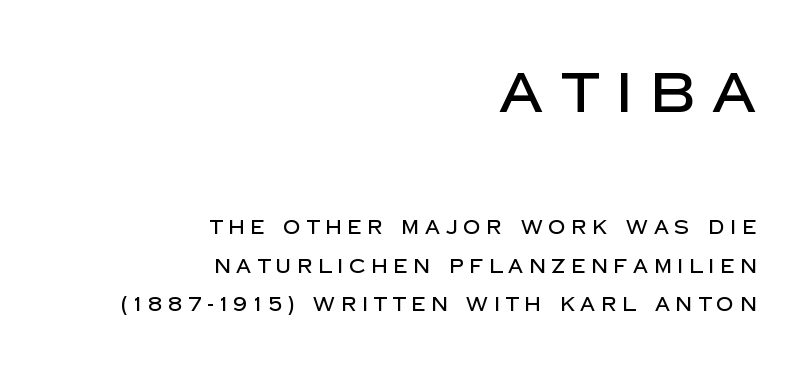
The image shows 56 px sans-serif type, upright; set right-aligned, loose line spacing (2.05x), unusually wide letter spacing (+0.31 em), not underlined; the first (top) block is 2.95x larger; low stroke contrast and a large x-height.
